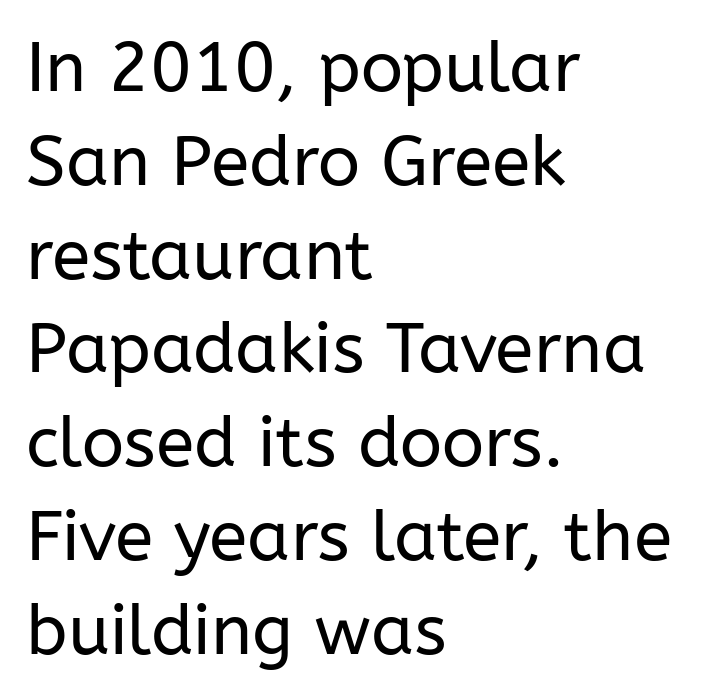
The letters stand upright; this is a roman face. Lines of text with bare space underneath. The letters advance in unequal steps, a hallmark of proportional type. Caption: face not bold, strokes unweighted.
